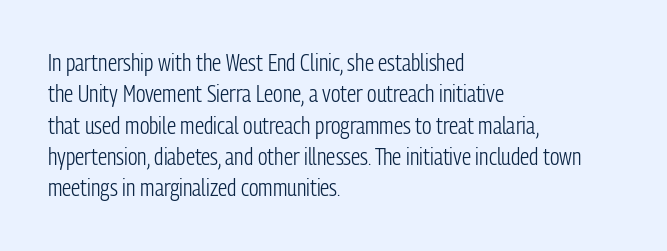
{"italic": "no", "bold": "no", "underline": "no", "align": "left", "line_spacing": "normal", "line_spacing_ratio": 1.36, "letter_spacing": "normal", "letter_spacing_em": 0.0, "glyph_px": 23}
